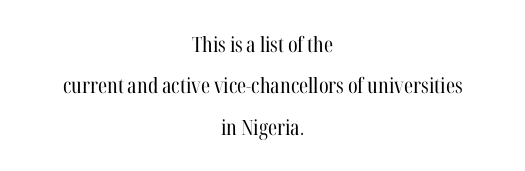
The image shows 21 px text type, upright; set centered, loose line spacing (1.97x), normal letter spacing, not underlined.
